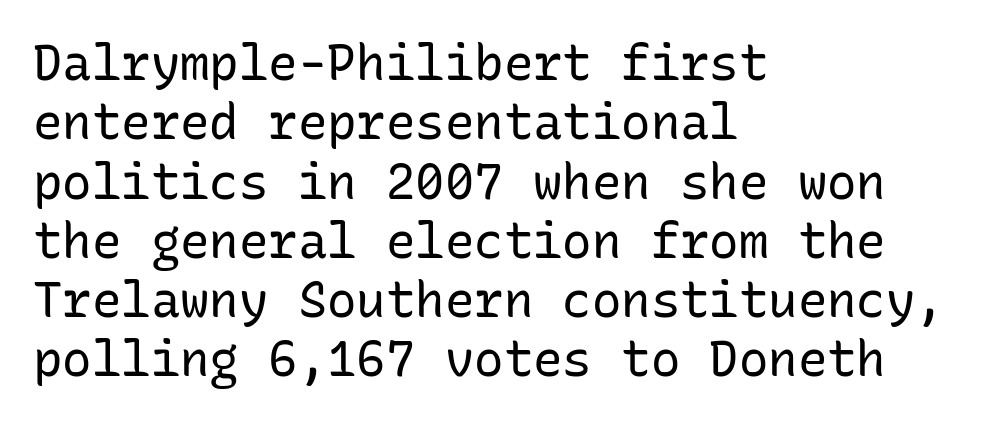
Characters remain perfectly vertical along every line. Each row of text sits above clean, open space. Horizontal alignment here is leftward, the default for most running prose. Each letter, wide or thin by design, is forced into the same width here. Short note: letters normally spaced.
